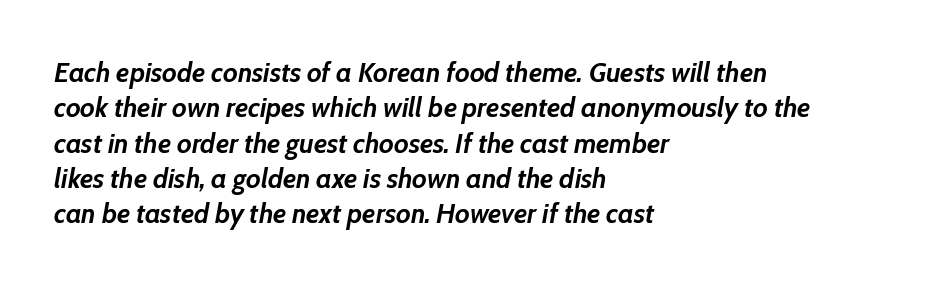
{"italic": "yes", "lean": "right", "slant_degrees": 10, "bold": "yes", "weight": "semibold", "width": "normal", "stroke_contrast": "low", "x_height": "medium", "monospaced": "no", "underline": "no", "align": "left", "line_spacing": "normal", "line_spacing_ratio": 1.26, "letter_spacing": "normal", "letter_spacing_em": 0.0, "glyph_px": 28}
